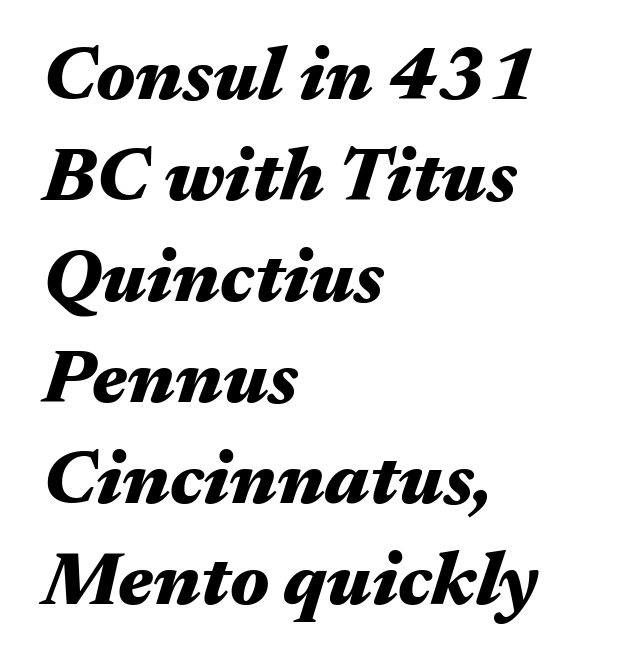
Q: Is the text bold? A: Yes.
Q: Is the text italic (slanted)? A: Yes, it leans right by about 17 degrees.
Q: Is the text underlined? A: No.
Q: How is the paragraph aligned? A: Left-aligned.
Q: Is the spacing between letters normal or unusually wide? A: Normal.
Q: Is the spacing between lines tight, normal or loose? A: Normal.
Q: Width (condensed, normal, or wide)? A: Wide.
Q: Stroke contrast? A: Medium.
Q: x-height? A: Medium.
Q: Monospaced? A: No.
